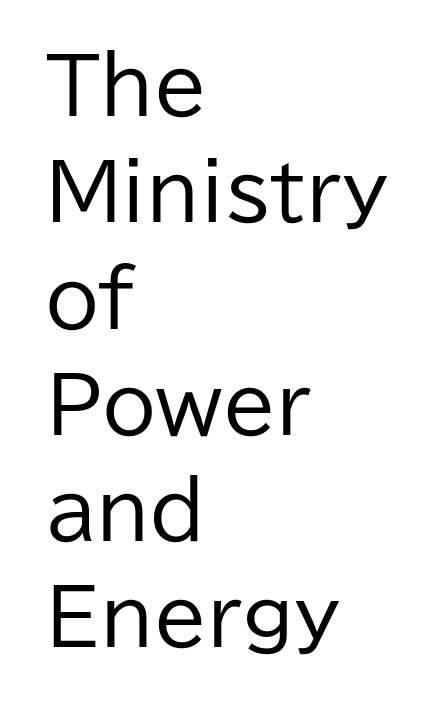
Q: Is the text bold? A: No.
Q: Is the text italic (slanted)? A: No, it is upright.
Q: Is the typeface a serif or a sans-serif typeface? A: Sans-serif.
Q: Is the text underlined? A: No.
Q: How is the paragraph aligned? A: Left-aligned.
Q: Is the spacing between letters normal or unusually wide? A: Normal.
Q: Is the spacing between lines tight, normal or loose? A: Normal.
Q: Width (condensed, normal, or wide)? A: Normal.
Q: Stroke contrast? A: Low.
Q: x-height? A: Medium.
Q: Monospaced? A: No.
